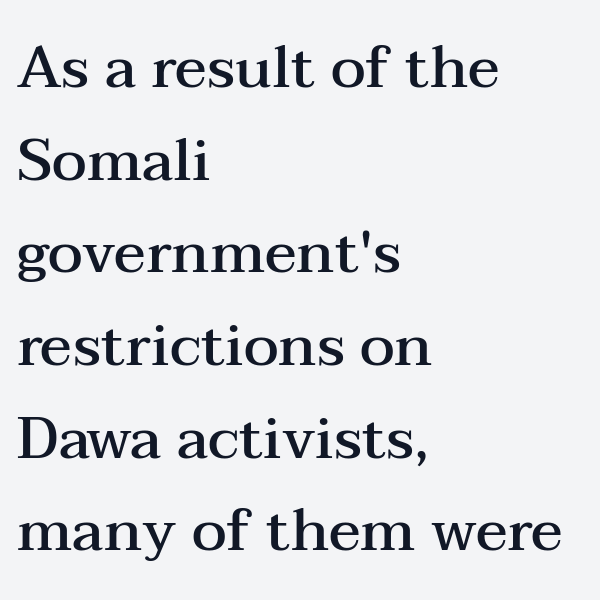
The image shows 59 px semibold, wide serif type, upright; set left-aligned, normal line spacing (1.57x), normal letter spacing, not underlined; medium stroke contrast and a medium x-height.
